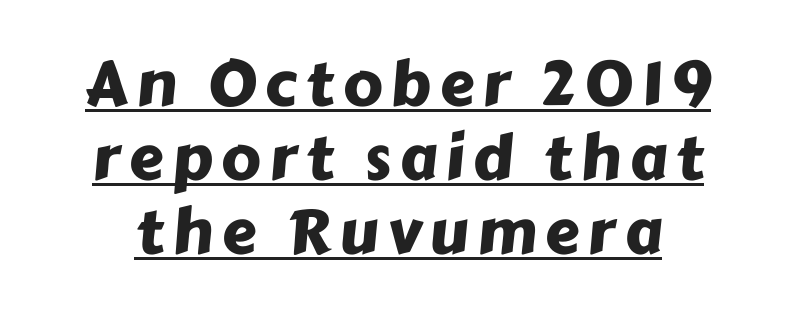
The string is rendered with underlining switched on. Note: no serifs on the glyphs. Think of a printed novel: that variable character pitch is what you see here. A student would call this center alignment; a typographer would say set centered.
